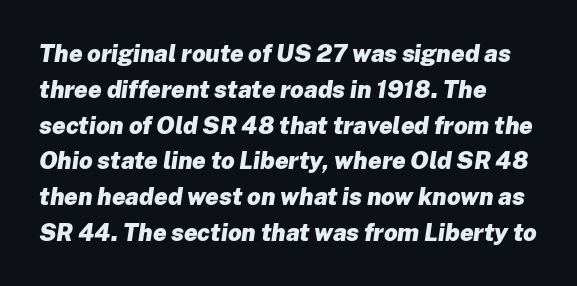
Q: Is the text bold? A: Yes.
Q: Is the text italic (slanted)? A: Yes, it leans right by about 8 degrees.
Q: Is the text underlined? A: No.
Q: How is the paragraph aligned? A: Left-aligned.
Q: Is the spacing between letters normal or unusually wide? A: Normal.
Q: Is the spacing between lines tight, normal or loose? A: Normal.
